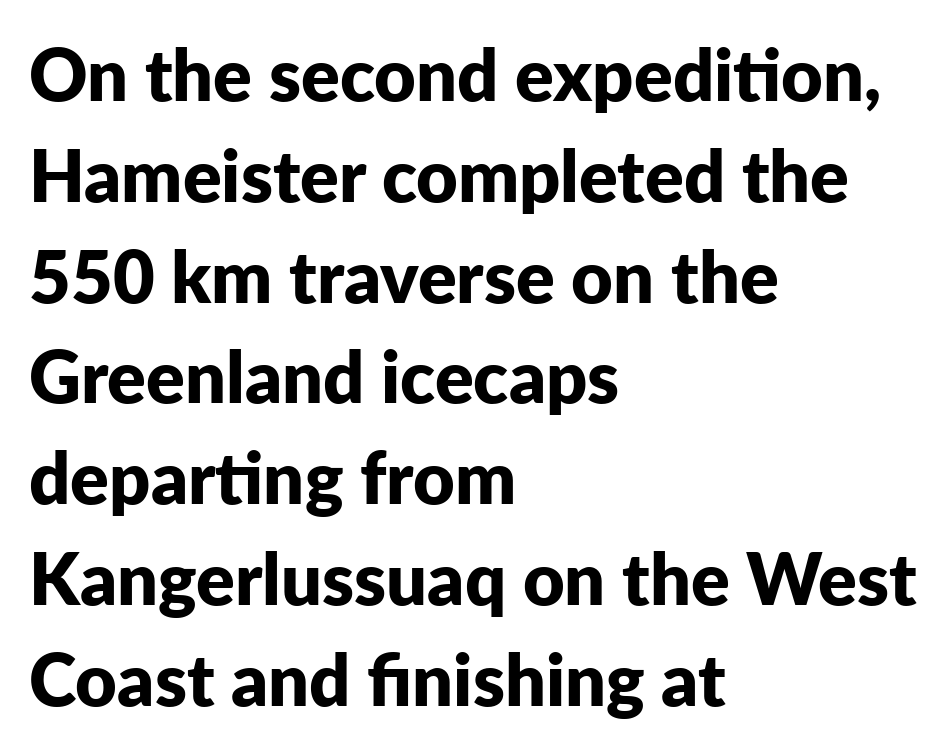
Rendered with straight, roman letterforms. Short and long lines alike share a common starting point at left. Letterform terminals end flat and unadorned throughout the passage. The passage shown stacks its lines at a standard gap. These lines carry a lot of weight — the face is fully bold. Clear beneath every line of the passage.
